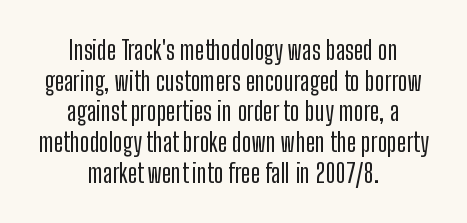
The image shows 26 px text type, upright; set centered, line spacing 1.18x, normal letter spacing, not underlined.
